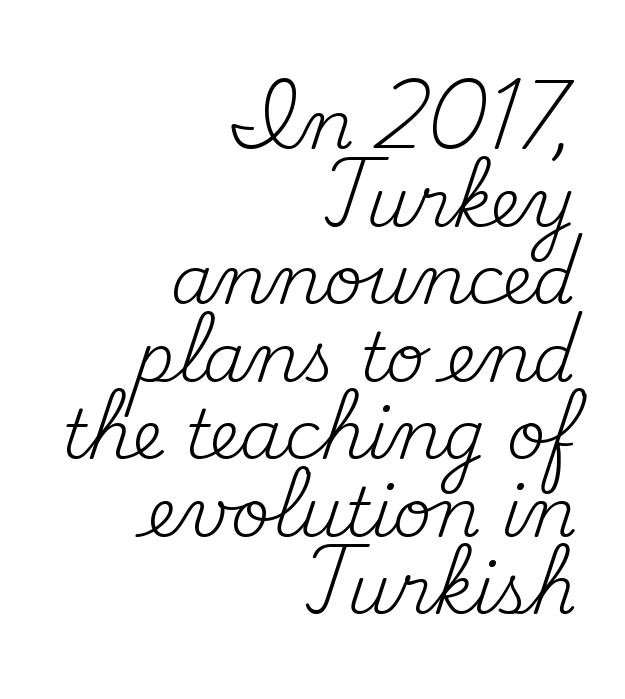
{"serif": "yes", "bold": "no", "weight": "regular", "width": "normal", "stroke_contrast": "medium", "x_height": "small", "monospaced": "no", "underline": "no", "align": "right", "line_spacing": "tight", "line_spacing_ratio": 1.14, "letter_spacing": "normal", "letter_spacing_em": 0.0, "glyph_px": 68}
